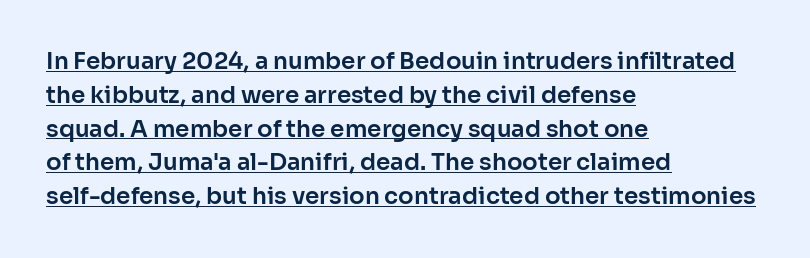
The image shows 23 px text type, upright; set left-aligned, normal line spacing (1.47x), normal letter spacing, underlined.
